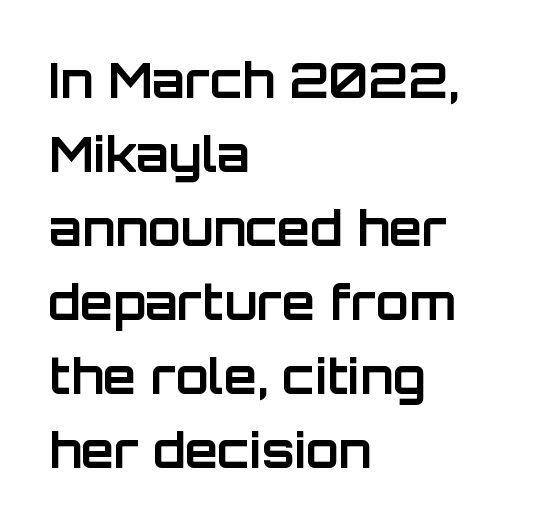
The image shows 48 px bold sans-serif type, upright; set left-aligned, normal line spacing (1.54x), normal letter spacing, not underlined; low stroke contrast and a large x-height.
